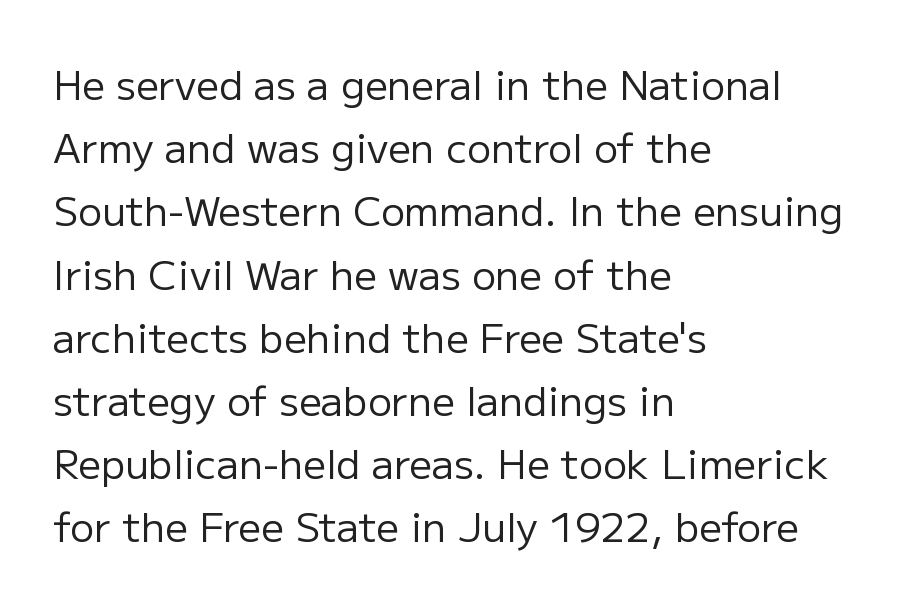
Q: Is the text bold? A: No.
Q: Is the text italic (slanted)? A: No, it is upright.
Q: Is the typeface a serif or a sans-serif typeface? A: Sans-serif.
Q: Is the text underlined? A: No.
Q: How is the paragraph aligned? A: Left-aligned.
Q: Is the spacing between letters normal or unusually wide? A: Normal.
Q: Is the spacing between lines tight, normal or loose? A: Normal.
Q: Width (condensed, normal, or wide)? A: Normal.
Q: Stroke contrast? A: Low.
Q: x-height? A: Medium.
Q: Monospaced? A: No.
